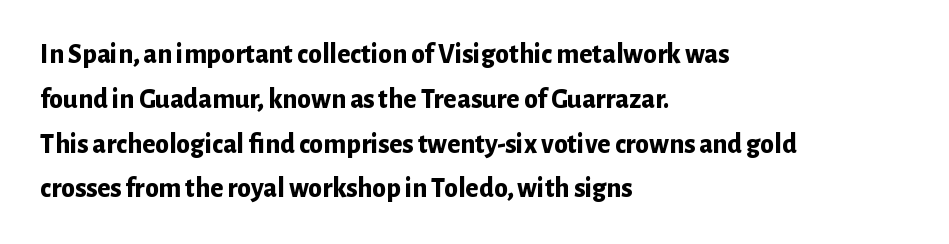
Q: Is the text bold? A: Yes.
Q: Is the text italic (slanted)? A: No, it is upright.
Q: Is the typeface a serif or a sans-serif typeface? A: Sans-serif.
Q: Is the text underlined? A: No.
Q: How is the paragraph aligned? A: Left-aligned.
Q: Is the spacing between letters normal or unusually wide? A: Normal.
Q: Is the spacing between lines tight, normal or loose? A: Normal.
Q: Width (condensed, normal, or wide)? A: Normal.
Q: Stroke contrast? A: Low.
Q: x-height? A: Medium.
Q: Monospaced? A: No.
